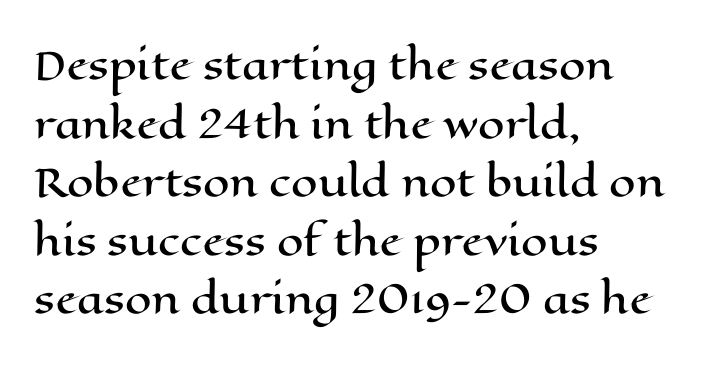
Q: Is the text italic (slanted)? A: No, it is upright.
Q: Is the text underlined? A: No.
Q: How is the paragraph aligned? A: Left-aligned.
Q: Is the spacing between letters normal or unusually wide? A: Normal.
Q: Is the spacing between lines tight, normal or loose? A: Normal.
Q: Width (condensed, normal, or wide)? A: Wide.
Q: Stroke contrast? A: High.
Q: x-height? A: Medium.
Q: Monospaced? A: No.
